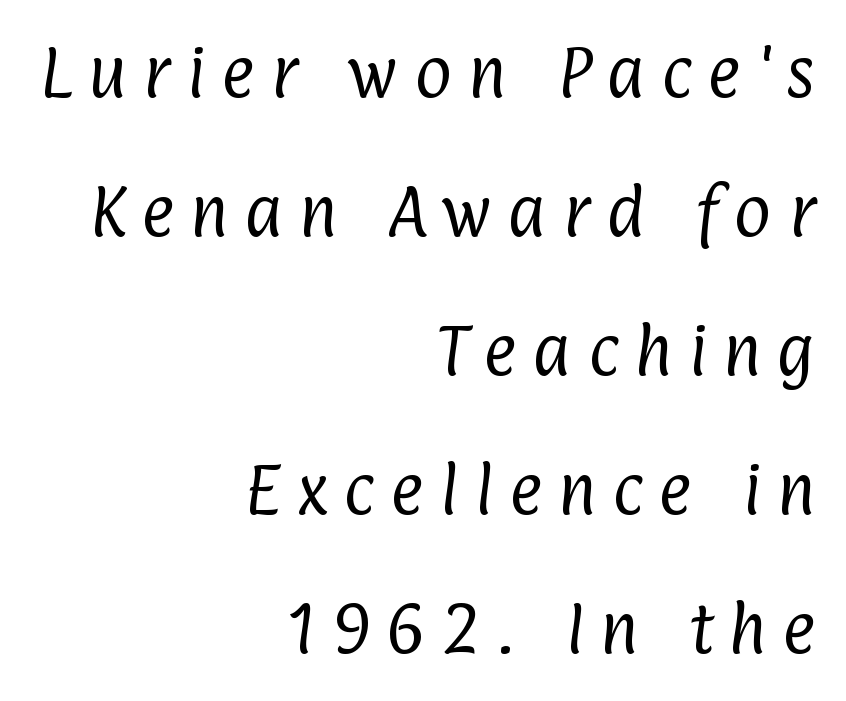
{"serif": "no", "bold": "no", "weight": "regular", "width": "condensed", "stroke_contrast": "low", "x_height": "medium", "monospaced": "no", "underline": "no", "align": "right", "line_spacing": "loose", "line_spacing_ratio": 2.44, "letter_spacing": "wide", "letter_spacing_em": 0.28, "glyph_px": 57}
